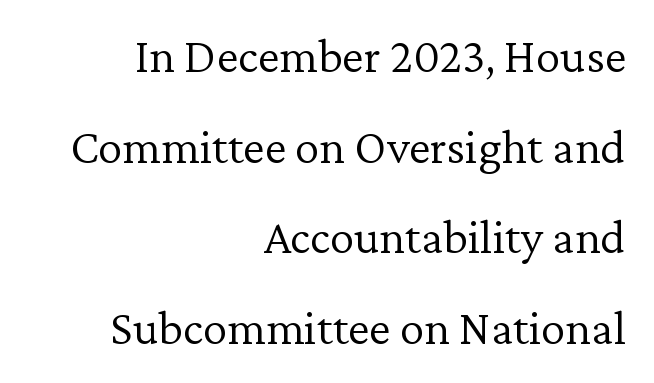
Each row of text sits above clean, open space. These glyphs show unthickened strokes, regular width or finer. Each letter's strokes conclude with small projecting serifs. This sample has the flowing, uneven cadence of proportional lettering.
